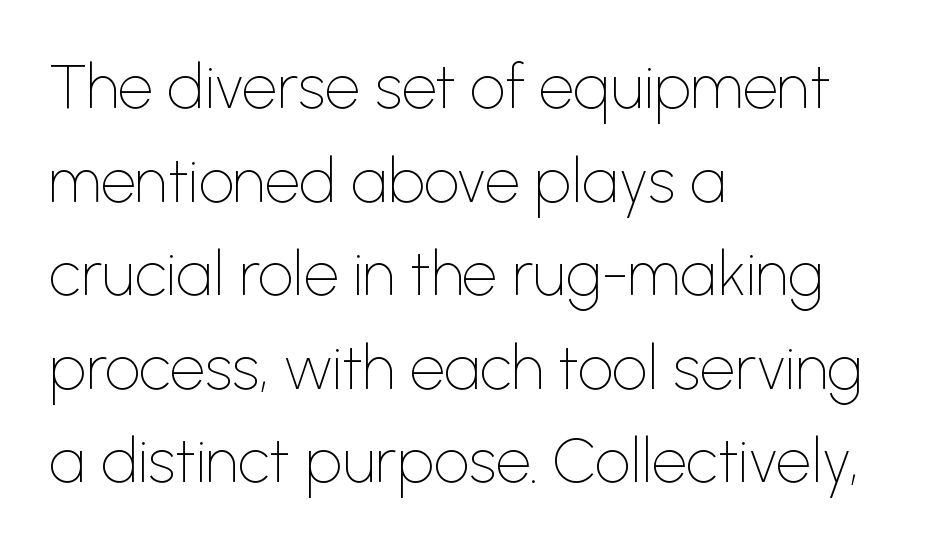
The image shows 62 px thin sans-serif type, upright; set left-aligned, normal line spacing (1.51x), normal letter spacing, not underlined; low stroke contrast and a medium x-height.
